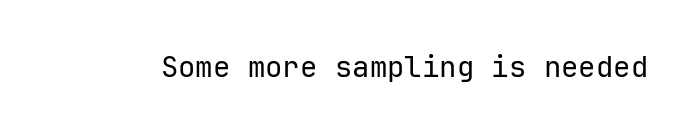
{"serif": "no", "italic": "no", "bold": "no", "weight": "regular", "width": "normal", "stroke_contrast": "low", "x_height": "medium", "monospaced": "yes", "underline": "no", "letter_spacing": "normal", "letter_spacing_em": 0.0, "glyph_px": 29}
